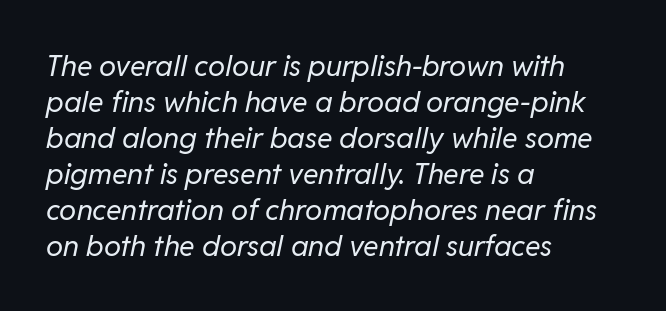
{"italic": "yes", "lean": "right", "slant_degrees": 11, "bold": "no", "weight": "regular", "width": "normal", "stroke_contrast": "low", "x_height": "medium", "monospaced": "no", "underline": "no", "align": "left", "line_spacing_ratio": 1.24, "letter_spacing": "normal", "letter_spacing_em": 0.0, "glyph_px": 29}
